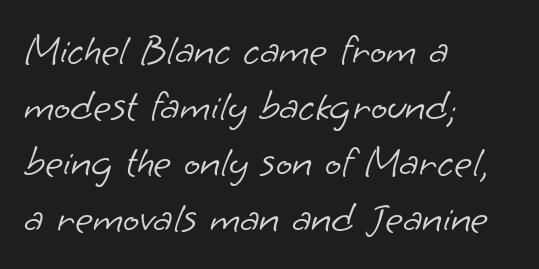
{"serif": "no", "bold": "no", "weight": "light", "width": "normal", "stroke_contrast": "low", "x_height": "small", "monospaced": "no", "underline": "no", "align": "left", "line_spacing": "normal", "line_spacing_ratio": 1.3, "letter_spacing": "normal", "letter_spacing_em": 0.0, "glyph_px": 43}
